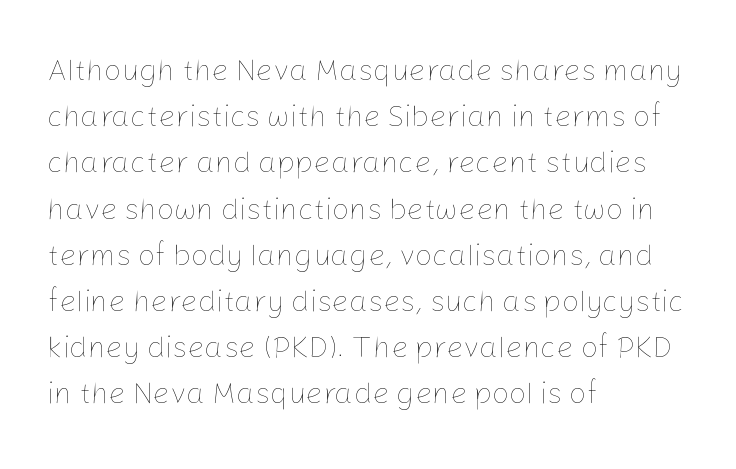
{"italic": "no", "bold": "no", "weight": "thin", "width": "normal", "stroke_contrast": "low", "x_height": "medium", "monospaced": "no", "underline": "no", "align": "left", "line_spacing": "normal", "line_spacing_ratio": 1.54, "letter_spacing": "normal", "letter_spacing_em": 0.0, "glyph_px": 30}
